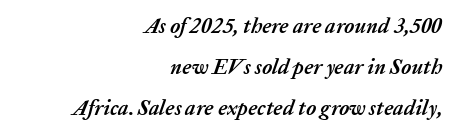
The space directly below the letters is spotless. The passage shown leans; its letterforms are oblique. The letterforms sit shoulder to shoulder at normal distance. The passage shown stacks its lines with a broad gap. Students, this is bold: see how much ink each stroke carries. Typeset ragged left — the right edge is the straight one.
